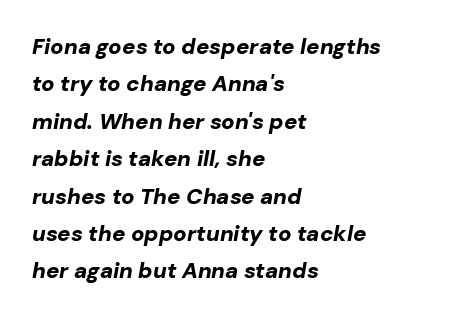
Here the glyphs are tracked normally, forming tight word shapes. Typographic density is high because the face is bold. In CSS terms this would be text-align: left. The axis of the letterforms is tilted away from vertical.
